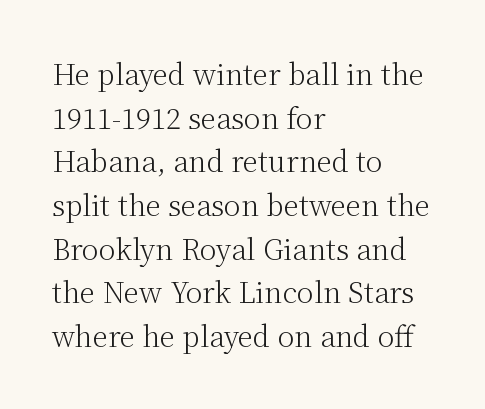
{"serif": "yes", "italic": "no", "bold": "no", "weight": "light", "width": "normal", "stroke_contrast": "medium", "x_height": "medium", "monospaced": "no", "underline": "no", "align": "left", "line_spacing": "normal", "line_spacing_ratio": 1.56, "letter_spacing": "normal", "letter_spacing_em": 0.0, "glyph_px": 28}
